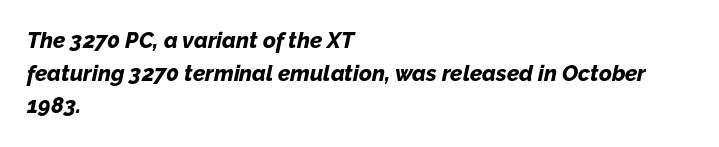
Italic: yes, the glyphs are oblique. Short and long lines alike share a common starting point at left. Typographic density is high because the face is bold. The leading is moderate, giving the passage an even texture.
